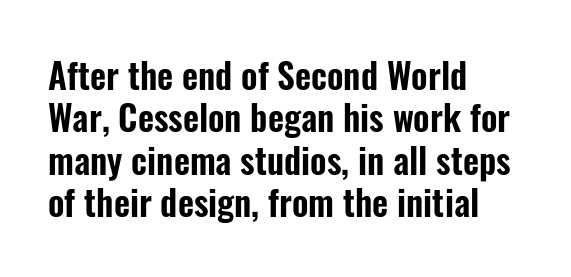
Q: Is the text italic (slanted)? A: No, it is upright.
Q: Is the typeface a serif or a sans-serif typeface? A: Sans-serif.
Q: Is the text underlined? A: No.
Q: How is the paragraph aligned? A: Left-aligned.
Q: Is the spacing between letters normal or unusually wide? A: Normal.
Q: Width (condensed, normal, or wide)? A: Condensed.
Q: Stroke contrast? A: Low.
Q: x-height? A: Medium.
Q: Monospaced? A: No.
